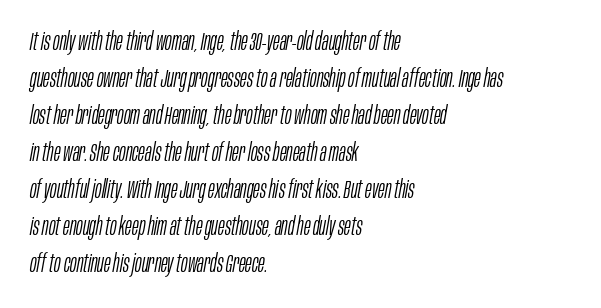
The image shows 25 px text type, italic (leaning right); set left-aligned, normal line spacing (1.48x), normal letter spacing, not underlined.
